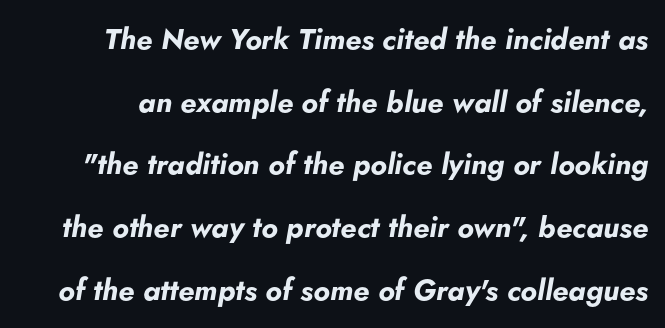
Plain, unruled lines of type. The characters look thick and weighty, a clear bold. The line-height multiplier appears high, well above default. The letterforms sit shoulder to shoulder at normal distance.
